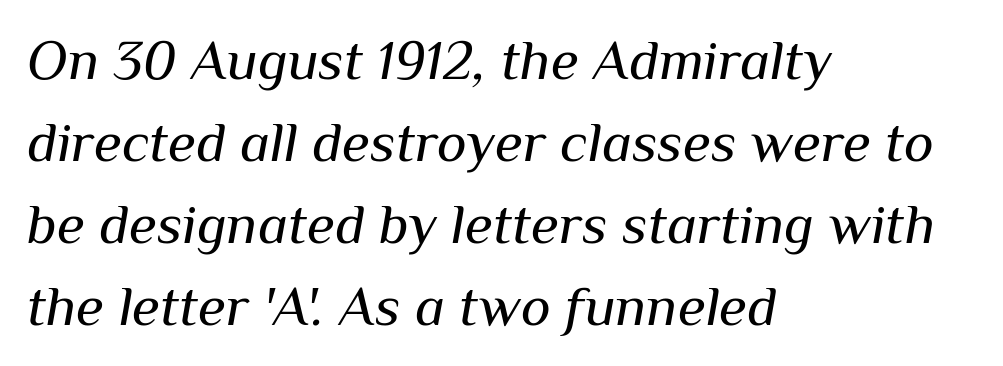
One-word summary of the alignment: left. The space beneath each line is pristine and unruled. You could not count columns in this text — the font is proportionally spaced. The rendering applies a slant to the glyphs. The passage shown has conventional tracking throughout. The strokes are not fattened; the text isn't bold.
